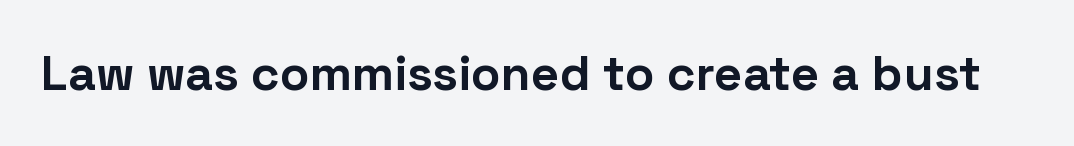
{"serif": "no", "italic": "no", "bold": "yes", "weight": "bold", "width": "normal", "stroke_contrast": "low", "x_height": "medium", "monospaced": "no", "underline": "no", "letter_spacing": "normal", "letter_spacing_em": 0.0, "glyph_px": 49}
